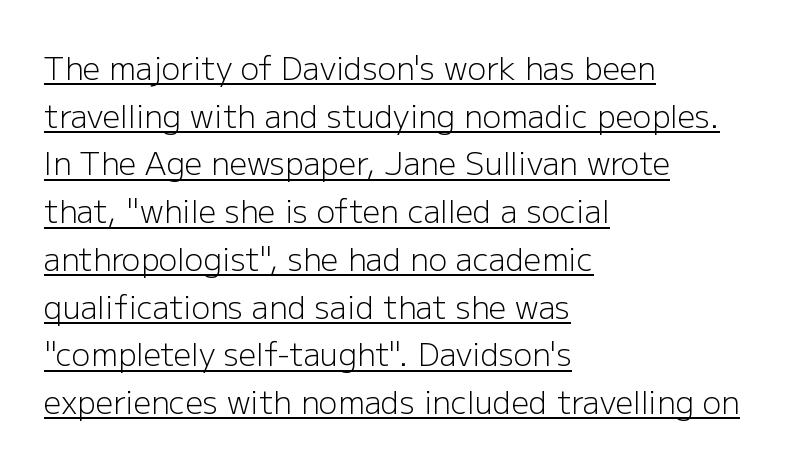
Q: Is the text bold? A: No.
Q: Is the text italic (slanted)? A: No, it is upright.
Q: Is the typeface a serif or a sans-serif typeface? A: Sans-serif.
Q: Is the text underlined? A: Yes.
Q: How is the paragraph aligned? A: Left-aligned.
Q: Is the spacing between letters normal or unusually wide? A: Normal.
Q: Is the spacing between lines tight, normal or loose? A: Normal.
Q: Width (condensed, normal, or wide)? A: Normal.
Q: Stroke contrast? A: Low.
Q: x-height? A: Medium.
Q: Monospaced? A: No.
